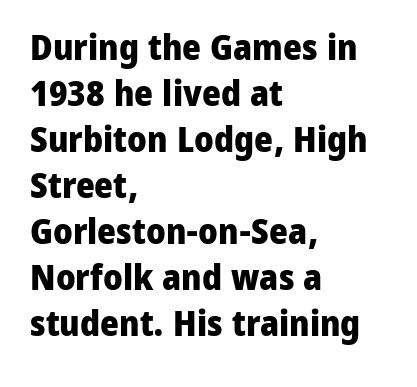
{"serif": "no", "italic": "no", "bold": "yes", "weight": "heavy", "width": "normal", "stroke_contrast": "low", "x_height": "medium", "monospaced": "no", "underline": "no", "align": "left", "line_spacing": "normal", "line_spacing_ratio": 1.28, "letter_spacing": "normal", "letter_spacing_em": 0.0, "glyph_px": 36}
